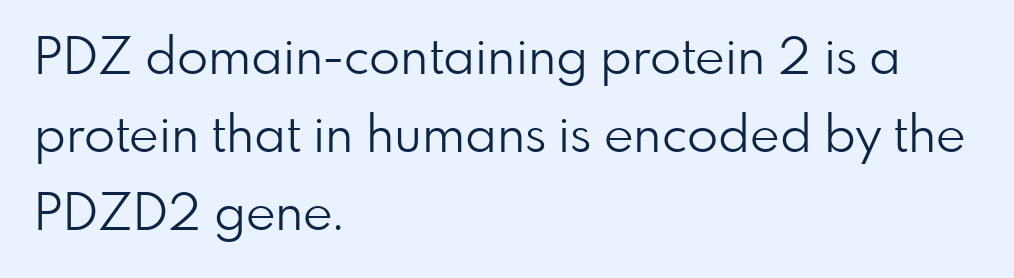
Q: Is the text bold? A: No.
Q: Is the text italic (slanted)? A: No, it is upright.
Q: Is the typeface a serif or a sans-serif typeface? A: Sans-serif.
Q: Is the text underlined? A: No.
Q: How is the paragraph aligned? A: Left-aligned.
Q: Is the spacing between letters normal or unusually wide? A: Normal.
Q: Is the spacing between lines tight, normal or loose? A: Normal.
Q: Width (condensed, normal, or wide)? A: Normal.
Q: Stroke contrast? A: Low.
Q: x-height? A: Small.
Q: Monospaced? A: No.
